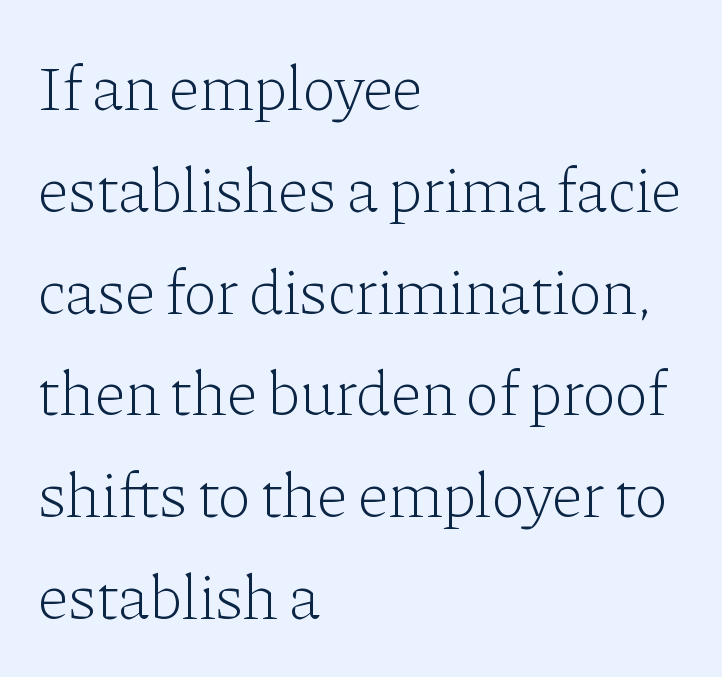
Q: Is the text bold? A: No.
Q: Is the text italic (slanted)? A: No, it is upright.
Q: Is the typeface a serif or a sans-serif typeface? A: Serif.
Q: Is the text underlined? A: No.
Q: How is the paragraph aligned? A: Left-aligned.
Q: Is the spacing between letters normal or unusually wide? A: Normal.
Q: Is the spacing between lines tight, normal or loose? A: Normal.
Q: Width (condensed, normal, or wide)? A: Normal.
Q: Stroke contrast? A: Low.
Q: x-height? A: Medium.
Q: Monospaced? A: No.
